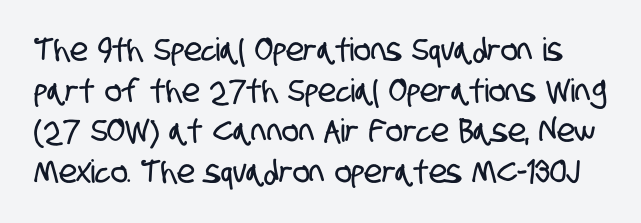
The image shows 32 px condensed sans-serif type; set normal line spacing (1.27x), normal letter spacing, not underlined; low stroke contrast and a large x-height.
